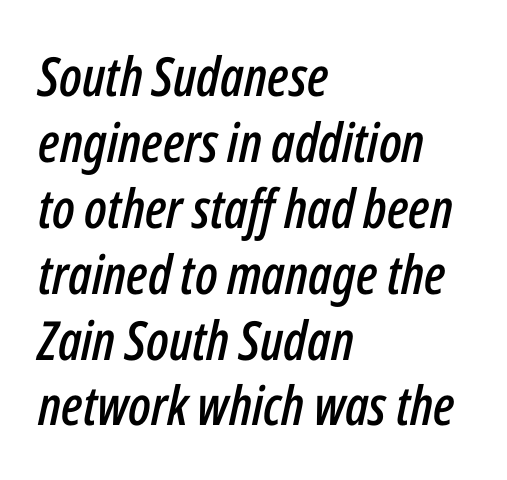
Compared with ordinary roman type, these characters are visibly tilted. Type without underlining. The passage shown is typed in a proportional face where columns would drift. Caption: standard tracking, unaltered.
